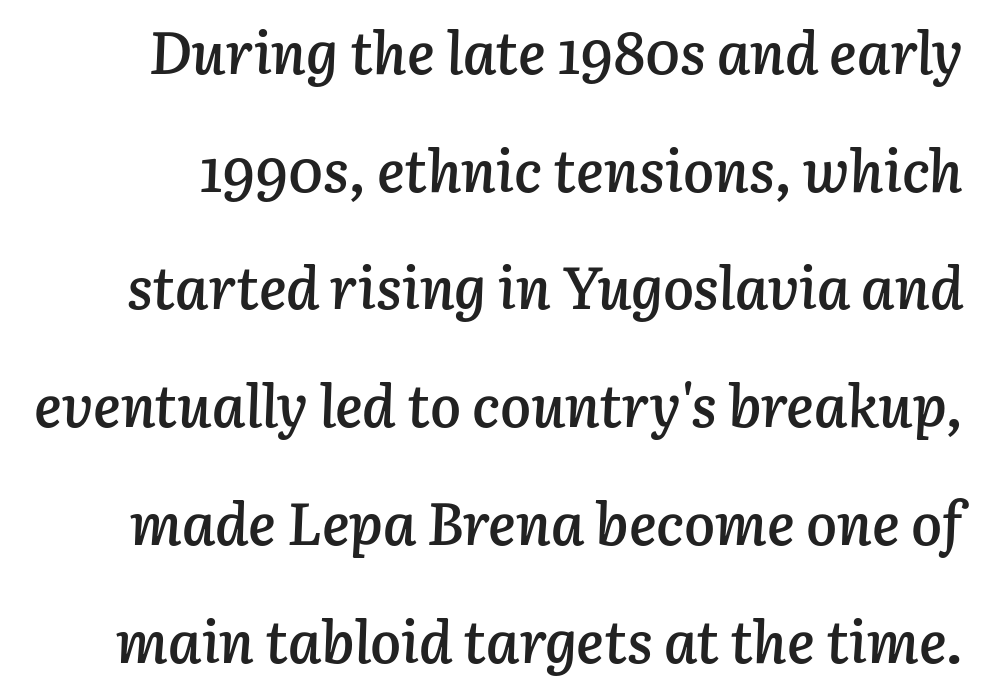
Q: Is the text bold? A: Semi-bold.
Q: Is the text italic (slanted)? A: Yes, it leans right by about 3 degrees.
Q: Is the text underlined? A: No.
Q: Is the spacing between letters normal or unusually wide? A: Normal.
Q: Is the spacing between lines tight, normal or loose? A: Loose.
Q: Width (condensed, normal, or wide)? A: Normal.
Q: Stroke contrast? A: Low.
Q: x-height? A: Medium.
Q: Monospaced? A: No.
